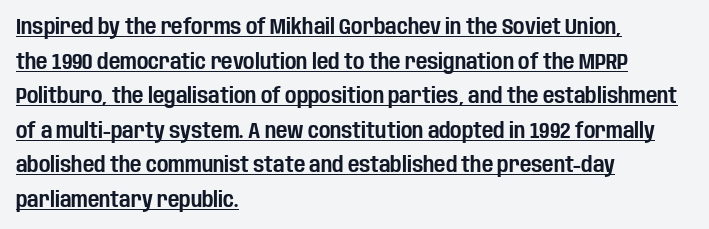
The image shows 22 px text type, upright; set left-aligned, normal line spacing (1.57x), normal letter spacing, underlined.
